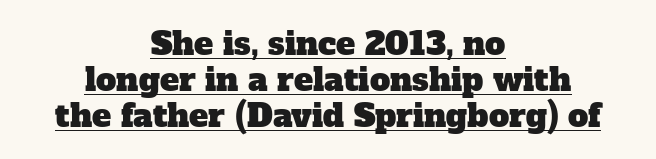
Spacing verdict: proportional, widths tailored to each character. Line spacing here is tight. The font family rendered here belongs to the serif group. There is no visible air inserted between adjacent glyphs. Does a line run under the words? Yes, clearly.
